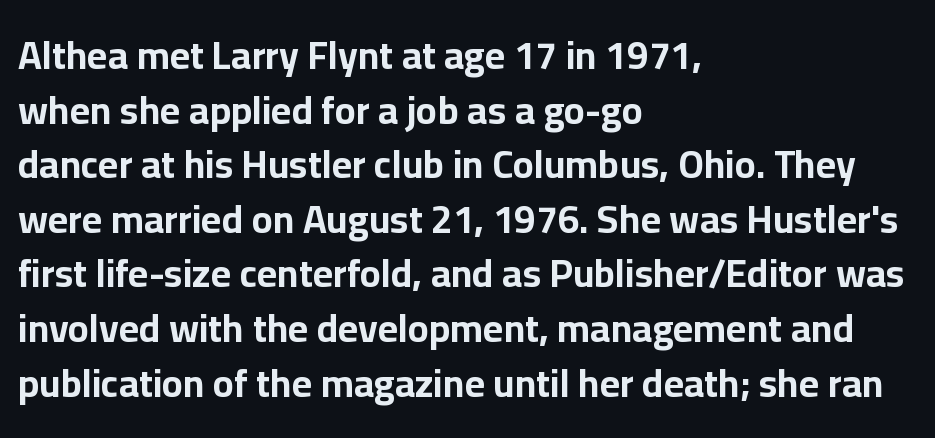
Q: Is the text bold? A: Yes.
Q: Is the text italic (slanted)? A: No, it is upright.
Q: Is the typeface a serif or a sans-serif typeface? A: Sans-serif.
Q: Is the text underlined? A: No.
Q: How is the paragraph aligned? A: Left-aligned.
Q: Is the spacing between letters normal or unusually wide? A: Normal.
Q: Is the spacing between lines tight, normal or loose? A: Normal.
Q: Width (condensed, normal, or wide)? A: Normal.
Q: Stroke contrast? A: Low.
Q: x-height? A: Medium.
Q: Monospaced? A: No.
